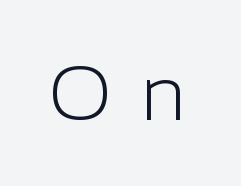
Letters have the restrained weight of plain body copy at most. Character widths vary here, with narrow letters taking less room than wide ones. If you drew a line through each stem, it would be perfectly vertical. Check where the strokes stop: nothing finishes them off — pure sans. Spacing between characters has been opened up far beyond the box default.
